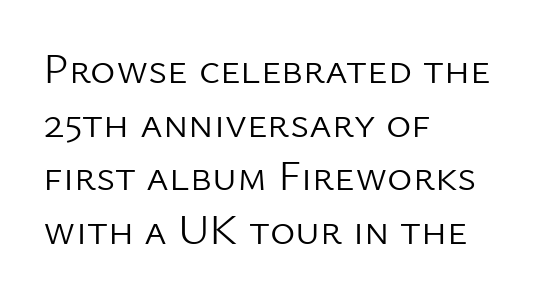
A clean baseline with only descenders dipping below it. The face looks like a standard text weight, possibly lighter. One glance says typical: line gaps are just what's usual. Note the varied advance widths — an 'i' is clearly narrower than an 'm'.
